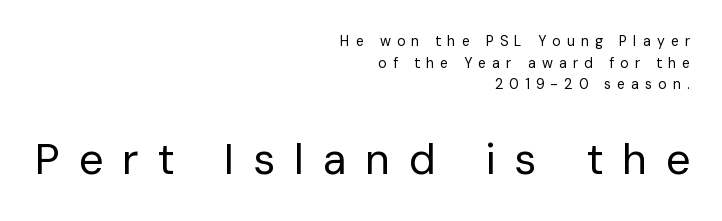
The image shows 43 px regular-weight sans-serif type, upright; set right-aligned, normal line spacing (1.54x), unusually wide letter spacing (+0.44 em), not underlined; the second (bottom) block is 3.07x larger; low stroke contrast and a medium x-height.
